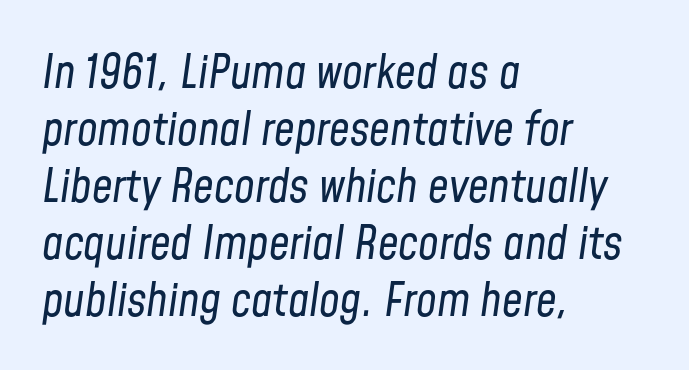
The image shows 46 px regular-weight, condensed type, italic (leaning right); set left-aligned, line spacing 1.24x, normal letter spacing, not underlined; low stroke contrast and a medium x-height.
